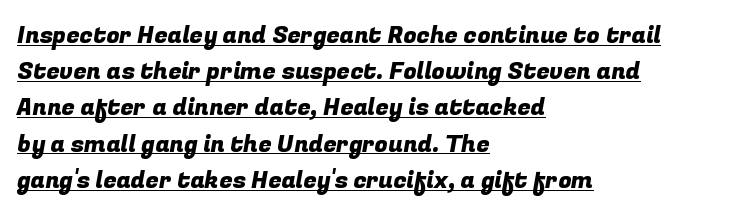
Q: Is the text underlined? A: Yes.
Q: How is the paragraph aligned? A: Left-aligned.
Q: Is the spacing between letters normal or unusually wide? A: Normal.
Q: Is the spacing between lines tight, normal or loose? A: Normal.
